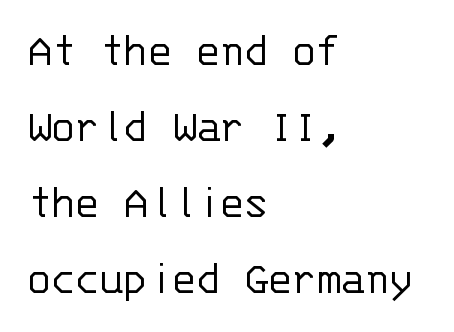
Q: Is the text bold? A: No.
Q: Is the text italic (slanted)? A: No, it is upright.
Q: Is the typeface a serif or a sans-serif typeface? A: Sans-serif.
Q: Is the text underlined? A: No.
Q: How is the paragraph aligned? A: Left-aligned.
Q: Is the spacing between letters normal or unusually wide? A: Normal.
Q: Is the spacing between lines tight, normal or loose? A: Normal.
Q: Width (condensed, normal, or wide)? A: Normal.
Q: Stroke contrast? A: Low.
Q: x-height? A: Large.
Q: Monospaced? A: Yes.
